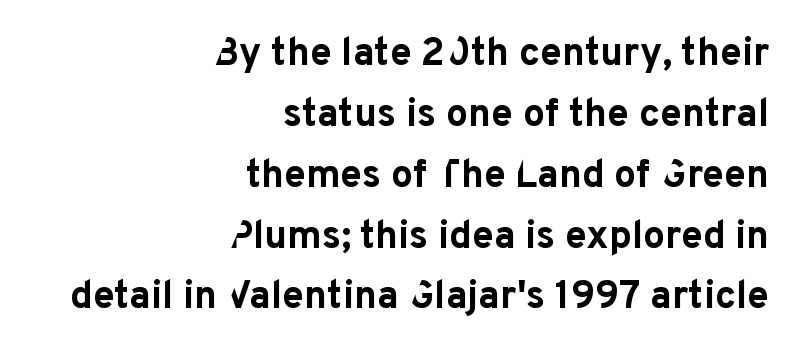
The image shows 39 px bold sans-serif type, upright; set right-aligned, normal line spacing (1.56x), normal letter spacing, not underlined; low stroke contrast and a medium x-height.
